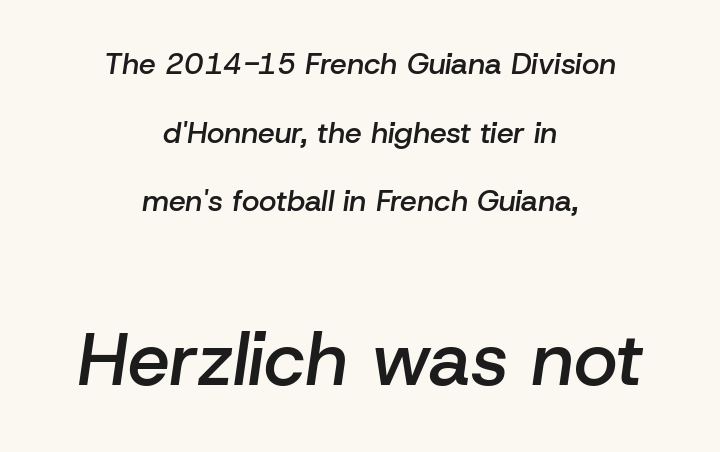
Q: Is the text bold? A: Semi-bold.
Q: Is the text italic (slanted)? A: Yes, it leans right by about 8 degrees.
Q: Is the text underlined? A: No.
Q: How is the paragraph aligned? A: Centered.
Q: Is the spacing between letters normal or unusually wide? A: Normal.
Q: Is the spacing between lines tight, normal or loose? A: Loose.
Q: Which block of text is set in a larger size, the first (top) or the second (bottom)? A: The second (bottom) one.
Q: Width (condensed, normal, or wide)? A: Normal.
Q: Stroke contrast? A: Low.
Q: x-height? A: Medium.
Q: Monospaced? A: No.
